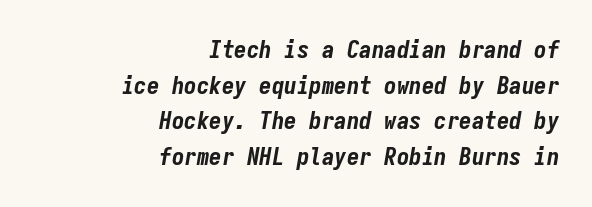
A typesetter would mark this as italic. Pretty heavy lettering here — definitely bold. Bare-footed words on every line. Students, observe: this is what conventionally led text looks like. This rendering uses right alignment, leaving the left contour irregular.
